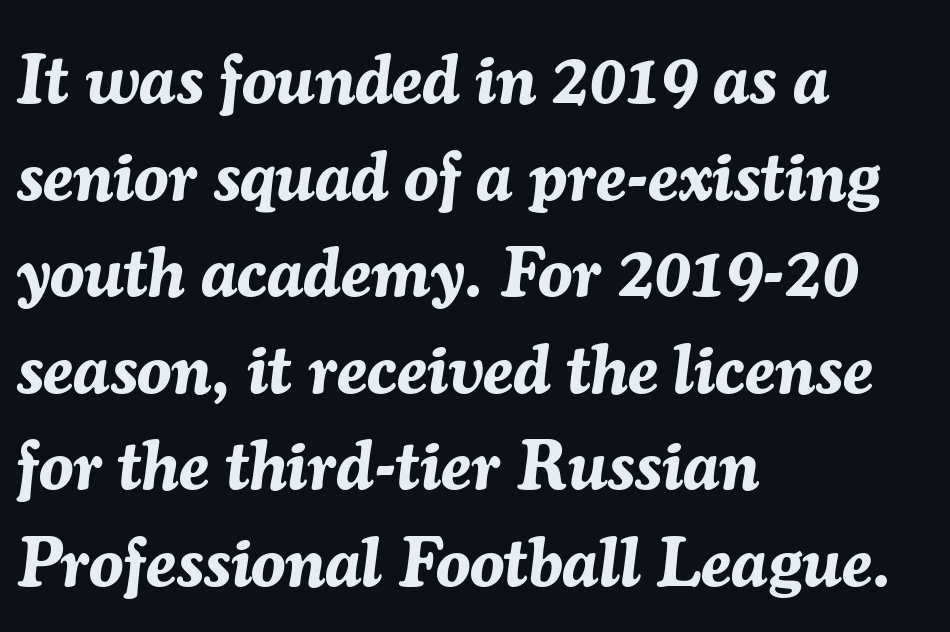
The image shows 69 px bold type, italic (leaning right); set left-aligned, normal line spacing (1.4x), normal letter spacing, not underlined; medium stroke contrast and a medium x-height.
